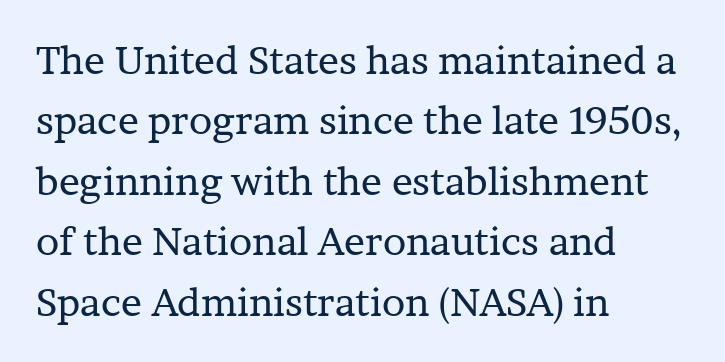
{"serif": "yes", "italic": "no", "bold": "no", "weight": "regular", "width": "normal", "stroke_contrast": "low", "x_height": "medium", "monospaced": "no", "underline": "no", "align": "left", "line_spacing": "normal", "line_spacing_ratio": 1.55, "letter_spacing": "normal", "letter_spacing_em": 0.0, "glyph_px": 39}
